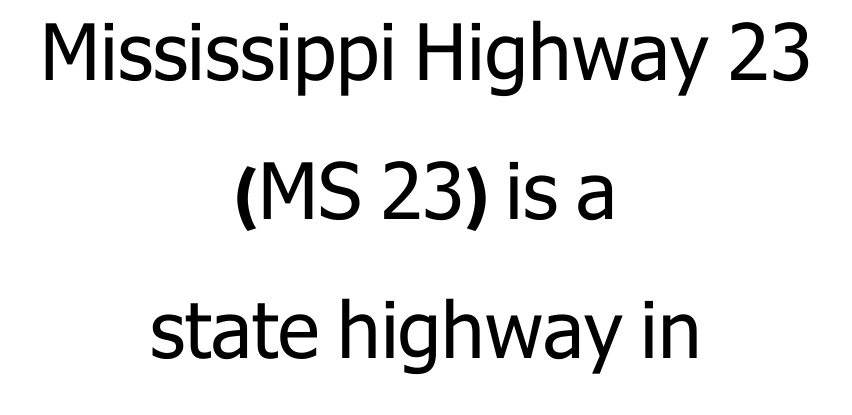
{"serif": "no", "italic": "no", "bold": "no", "weight": "regular", "width": "normal", "stroke_contrast": "low", "x_height": "medium", "monospaced": "no", "underline": "no", "align": "center", "line_spacing_ratio": 1.78, "letter_spacing": "normal", "letter_spacing_em": 0.0, "glyph_px": 78}
